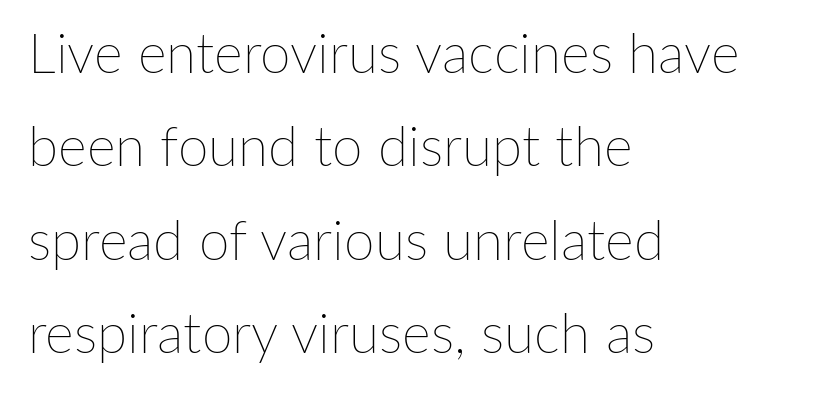
Q: Is the text bold? A: No.
Q: Is the text italic (slanted)? A: No, it is upright.
Q: Is the text underlined? A: No.
Q: How is the paragraph aligned? A: Left-aligned.
Q: Is the spacing between letters normal or unusually wide? A: Normal.
Q: Is the spacing between lines tight, normal or loose? A: Normal.
Q: Width (condensed, normal, or wide)? A: Normal.
Q: Stroke contrast? A: Low.
Q: x-height? A: Medium.
Q: Monospaced? A: No.
